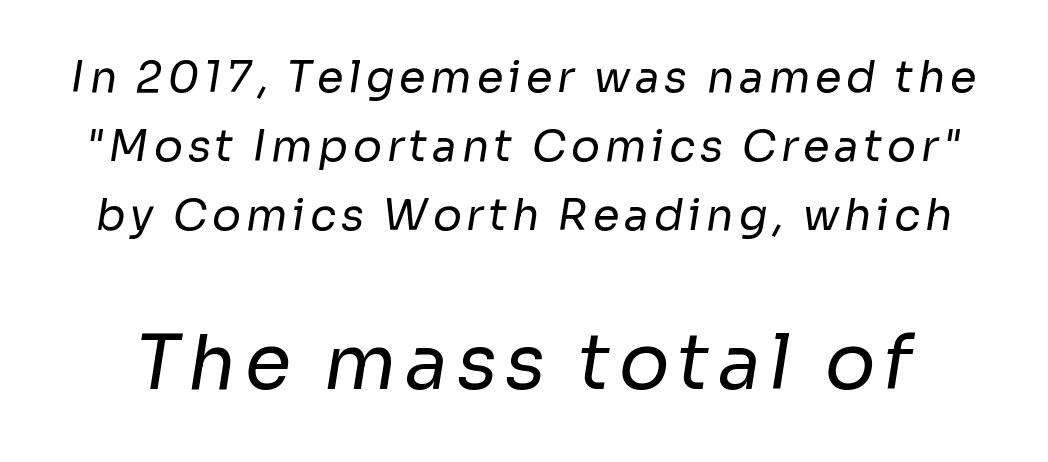
{"serif": "no", "bold": "no", "weight": "regular", "width": "normal", "stroke_contrast": "low", "x_height": "medium", "monospaced": "no", "underline": "no", "line_spacing": "normal", "line_spacing_ratio": 1.6, "larger_block": "second", "size_ratio": 1.74, "glyph_px": 75}
